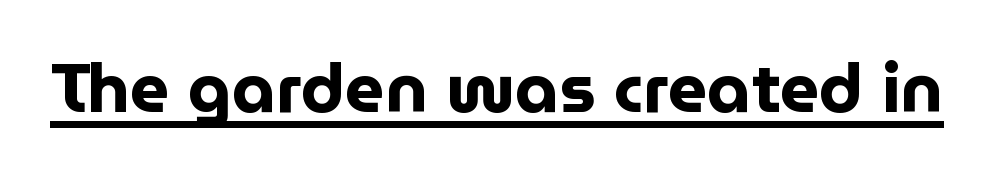
The image shows 69 px bold sans-serif type, upright; set normal letter spacing, underlined; low stroke contrast and a medium x-height.
